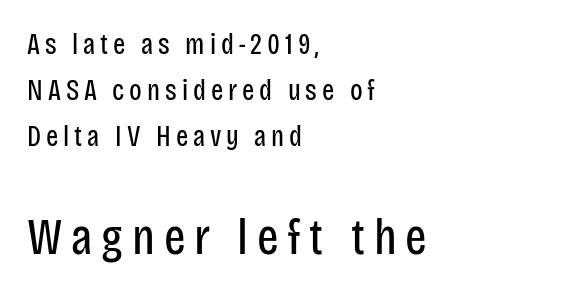
{"serif": "no", "italic": "no", "bold": "no", "weight": "regular", "width": "condensed", "stroke_contrast": "low", "x_height": "large", "monospaced": "no", "underline": "no", "align": "left", "line_spacing": "normal", "line_spacing_ratio": 1.59, "larger_block": "second", "size_ratio": 1.76, "glyph_px": 51}
